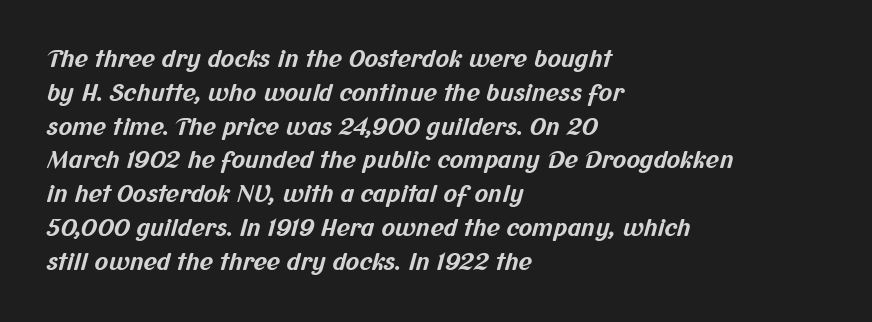
{"bold": "yes", "underline": "no", "align": "left", "line_spacing": "normal", "line_spacing_ratio": 1.47, "letter_spacing": "normal", "letter_spacing_em": 0.0, "glyph_px": 23}
